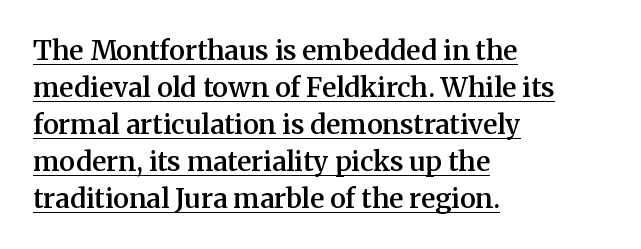
{"italic": "no", "bold": "semi", "underline": "yes", "align": "left", "line_spacing": "normal", "line_spacing_ratio": 1.37, "letter_spacing": "normal", "letter_spacing_em": 0.0, "glyph_px": 27}
